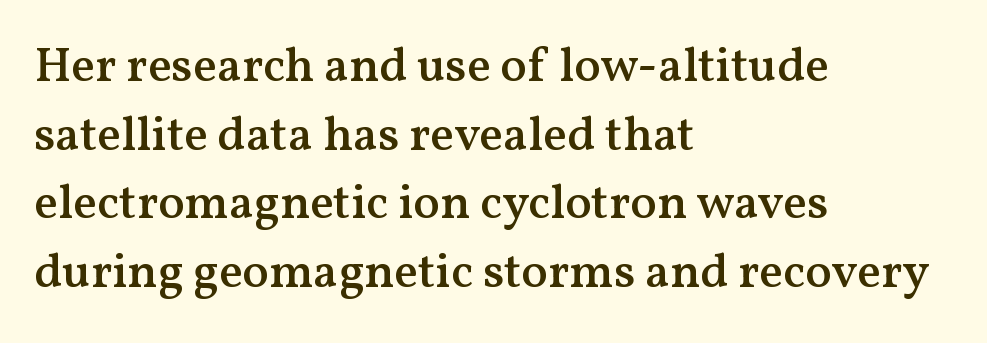
The image shows 49 px semibold serif type, upright; set left-aligned, normal line spacing (1.4x), normal letter spacing, not underlined; medium stroke contrast and a medium x-height.
